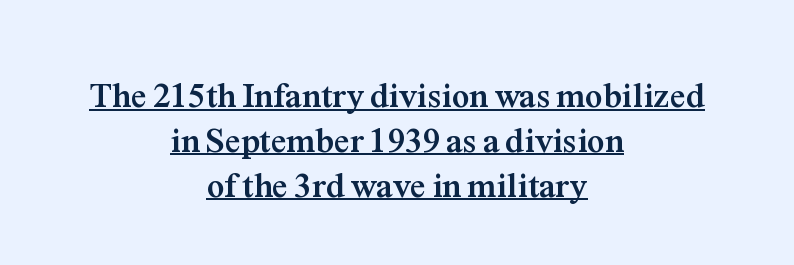
In CSS terms this would be text-align: center. Little horizontal feet cap the strokes, marking this as serif type. Honestly, the row spacing looks completely unremarkable. Here the designer chose a conventional face with non-uniform glyph widths.
